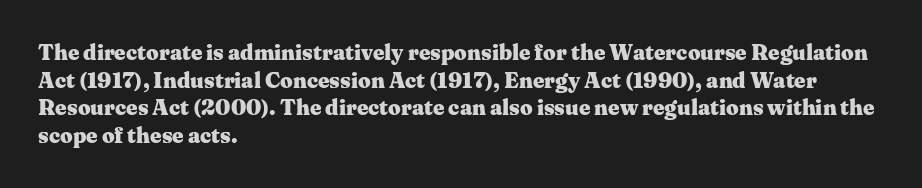
These words are printed bold, with thick strokes throughout. The string is rendered with underlining switched off. What's the leading like? Ordinary, nothing unusual. Tracking value appears to be zero — textbook default spacing. This rendering uses left alignment, leaving the right contour irregular. Every stem runs plumb, perpendicular to the baseline.
